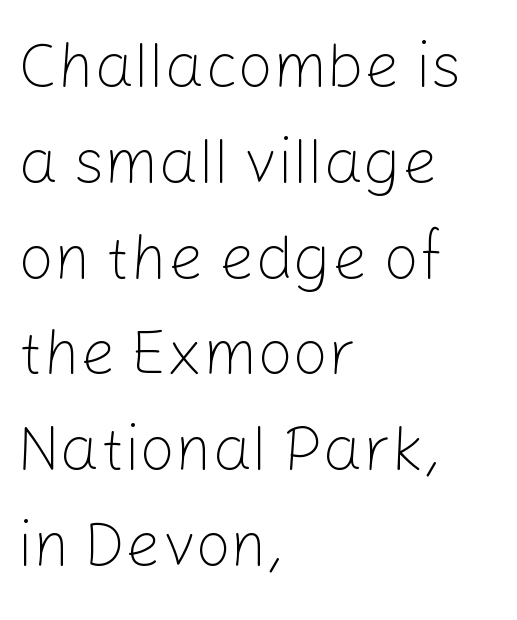
{"serif": "no", "italic": "no", "bold": "no", "weight": "light", "width": "normal", "stroke_contrast": "low", "x_height": "medium", "monospaced": "no", "underline": "no", "align": "left", "line_spacing": "normal", "line_spacing_ratio": 1.52, "letter_spacing": "normal", "letter_spacing_em": 0.0, "glyph_px": 63}
